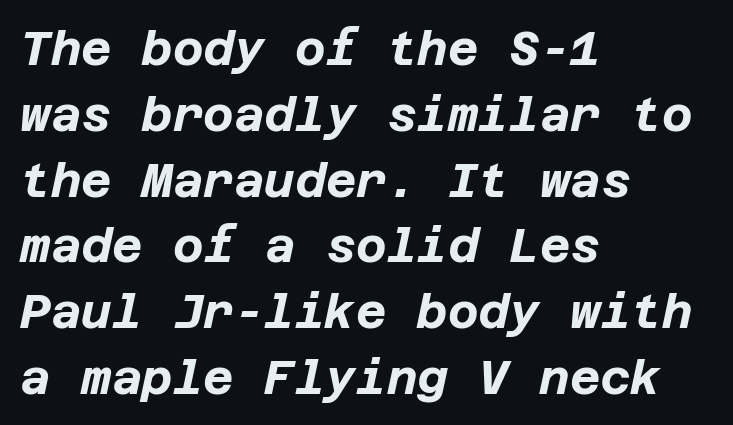
Q: Is the text bold? A: Yes.
Q: Is the text italic (slanted)? A: Yes, it leans right by about 12 degrees.
Q: Is the text underlined? A: No.
Q: How is the paragraph aligned? A: Left-aligned.
Q: Is the spacing between letters normal or unusually wide? A: Normal.
Q: Is the spacing between lines tight, normal or loose? A: Normal.
Q: Width (condensed, normal, or wide)? A: Normal.
Q: Stroke contrast? A: Low.
Q: x-height? A: Large.
